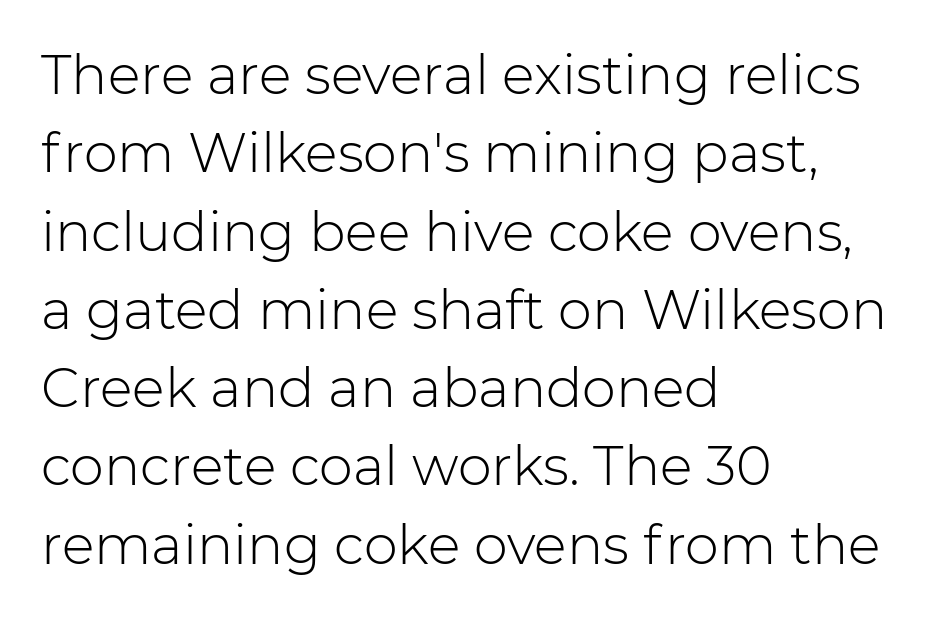
{"serif": "no", "italic": "no", "bold": "no", "weight": "light", "width": "normal", "stroke_contrast": "low", "x_height": "medium", "monospaced": "no", "underline": "no", "align": "left", "line_spacing": "normal", "line_spacing_ratio": 1.45, "letter_spacing": "normal", "letter_spacing_em": 0.0, "glyph_px": 54}
